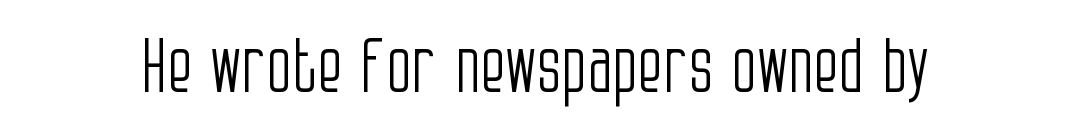
Observe the absence of serifs on each vertical stroke in this sample. Characters follow at the spacing the type designer built in. Each stroke keeps to a modest, everyday thickness or less. Do the characters align in a grid? No, the font is proportional. Style check: upright.
